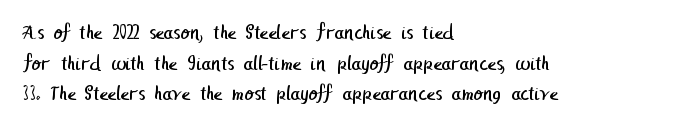
{"bold": "no", "underline": "no", "align": "left", "line_spacing": "normal", "line_spacing_ratio": 1.46, "letter_spacing": "normal", "letter_spacing_em": 0.0, "glyph_px": 21}
